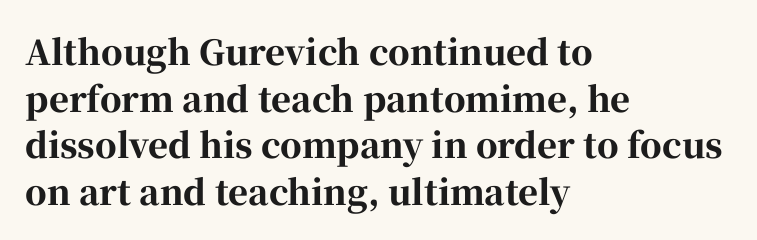
Old-style or modern, the face here clearly has serifs. Has an underline been added? It has not. Character widths vary here, with narrow letters taking less room than wide ones. The type sits square on the baseline with zero lean. Thick stems and heavy bowls — unmistakably bold.
